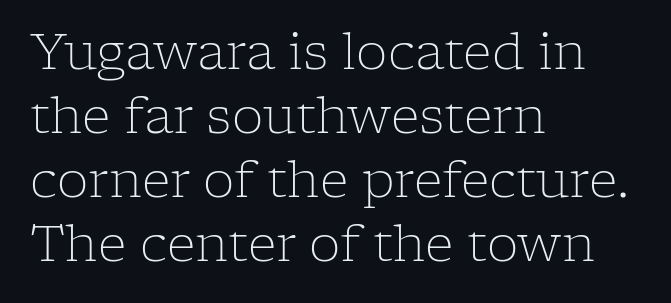
The image shows 50 px light serif type, upright; set left-aligned, normal line spacing (1.28x), normal letter spacing, not underlined; low stroke contrast and a medium x-height.
